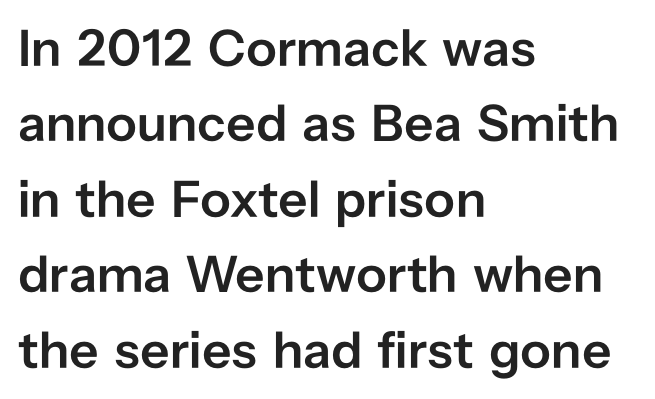
Is this a fixed-width face? No — the glyphs have proportional, varying widths. What kind of face is this? One without serifs — a sans. Left-aligned paragraph, ragged on the right. The area under the type is left untouched.
